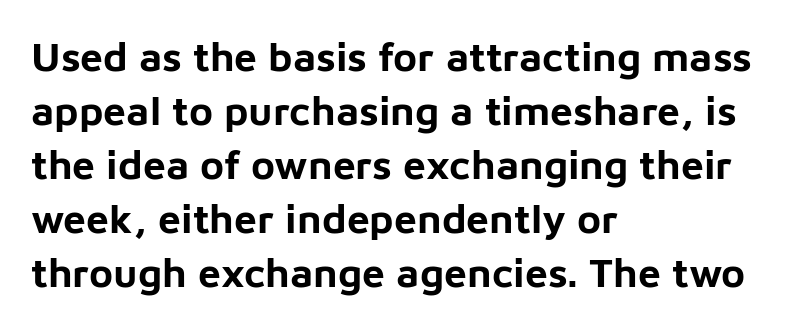
No extra tracking has been applied to these lines. All the whitespace from short lines collects on the right. Here the designer chose a conventional face with non-uniform glyph widths. The passage shown is not underscored anywhere. These words are printed bold, with thick strokes throughout. Interline gaps are of average width in this sample.
